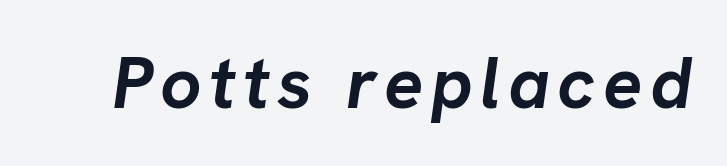
The image shows 73 px semibold type, italic (leaning right); set not underlined; low stroke contrast and a medium x-height.
